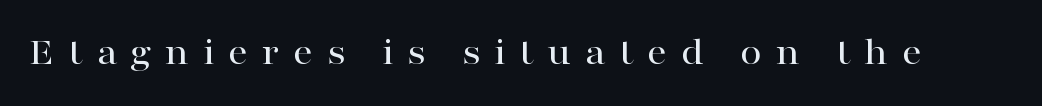
The face used here is rendered with a markedly widened letterfit. Ascenders rise straight up at ninety degrees. Unlike a clean sans, this face finishes its strokes with serifs. The letters advance in unequal steps, a hallmark of proportional type. Underlining? Definitely not there.
